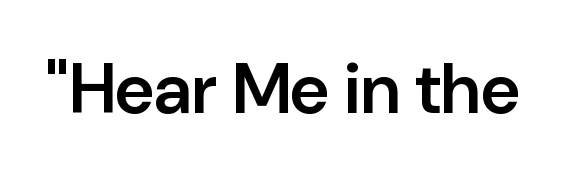
The designer went with a sans here, leaving each stem footless. The specimen reads as upright at a glance. Look at the tracking — it's just the regular setting, nothing added. You could not count columns in this text — the font is proportionally spaced.
